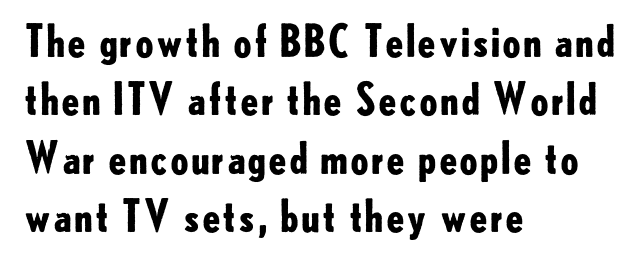
{"serif": "no", "italic": "no", "bold": "yes", "weight": "bold", "width": "normal", "stroke_contrast": "low", "x_height": "small", "monospaced": "no", "underline": "no", "align": "left", "line_spacing": "normal", "line_spacing_ratio": 1.36, "letter_spacing": "normal", "letter_spacing_em": 0.0, "glyph_px": 43}
